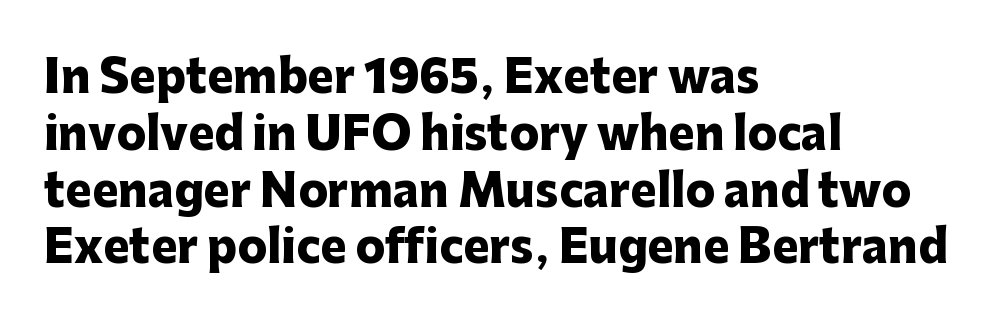
The image shows 44 px heavy sans-serif type, upright; set left-aligned, normal line spacing (1.29x), normal letter spacing, not underlined; low stroke contrast and a medium x-height.
